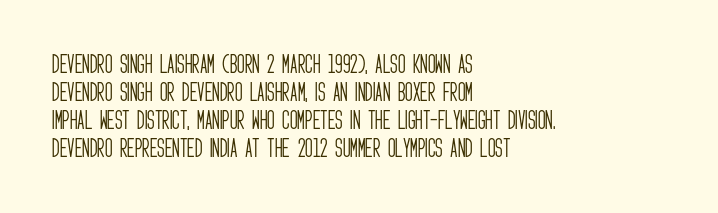
Visually the block forms a straight wall on the left and a jagged coastline on the right. Style check: upright. Bold? No — there's no thickening of the strokes. Notice how descenders clear the ascenders below comfortably — that's standard leading. Each word holds together tightly as a unit, with standard inter-letter gaps.
